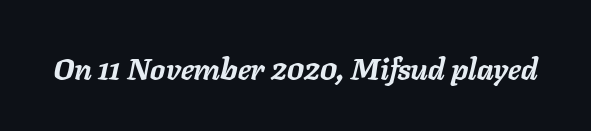
{"italic": "yes", "lean": "right", "slant_degrees": 11, "bold": "yes", "weight": "semibold", "width": "normal", "stroke_contrast": "low", "x_height": "medium", "monospaced": "no", "underline": "no", "letter_spacing": "normal", "letter_spacing_em": 0.0, "glyph_px": 30}
